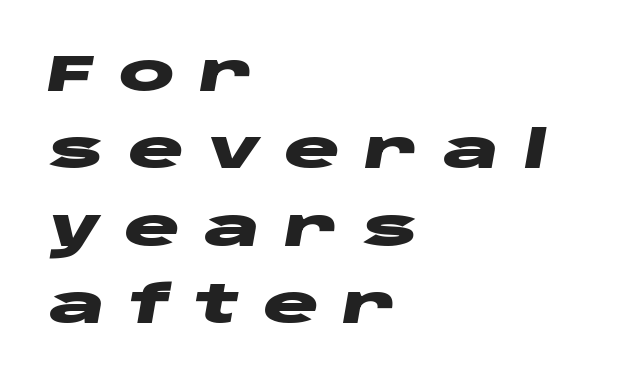
Think of a printed novel: that variable character pitch is what you see here. This block has exactly the height ordinary leading produces. A student would call this left alignment; a typographer would say flush left, rag right. The rendering applies a slant to the glyphs. Students, note that the glyphs here are deliberately spaced far apart.
